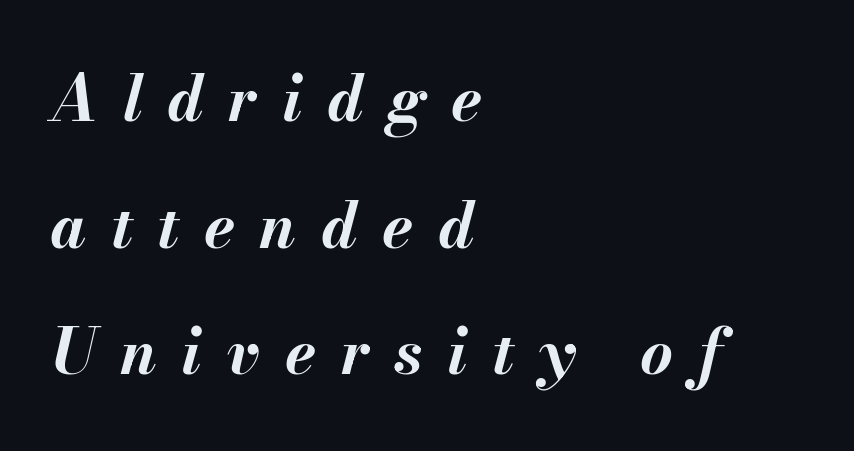
The image shows 63 px bold type, italic (leaning right); set left-aligned, loose line spacing (2.01x), unusually wide letter spacing (+0.39 em), not underlined; medium stroke contrast and a small x-height.
